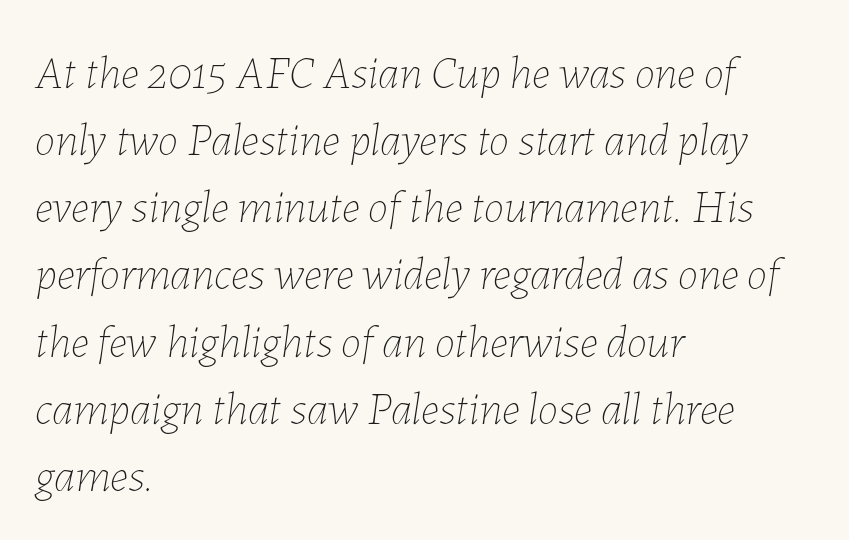
A typesetter would call this proportional, since set widths differ per character. Beneath every word, the page is bare. The rag falls on the right side of this text block. The lines sit at an ordinary, default distance from one another.
